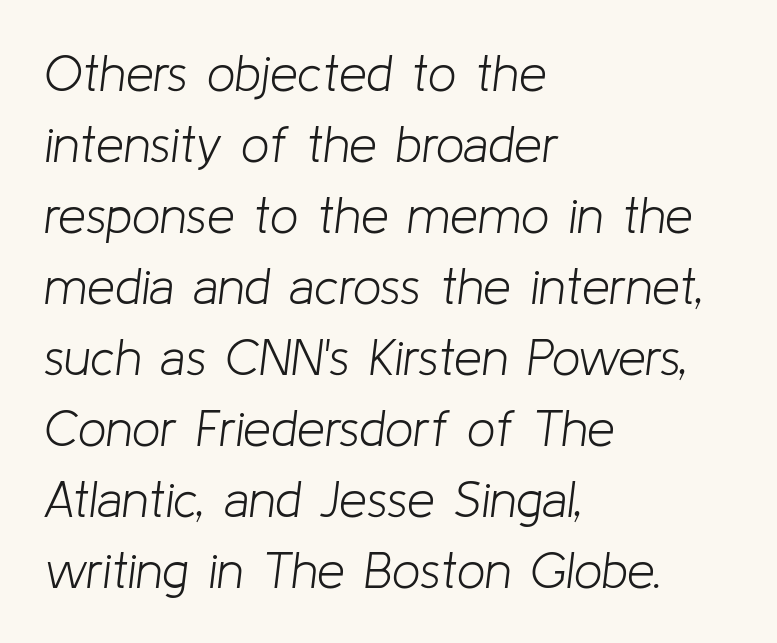
{"italic": "yes", "lean": "right", "slant_degrees": 8, "bold": "no", "weight": "light", "width": "normal", "stroke_contrast": "low", "x_height": "medium", "monospaced": "no", "underline": "no", "align": "left", "line_spacing": "normal", "line_spacing_ratio": 1.42, "letter_spacing": "normal", "letter_spacing_em": 0.0, "glyph_px": 50}
